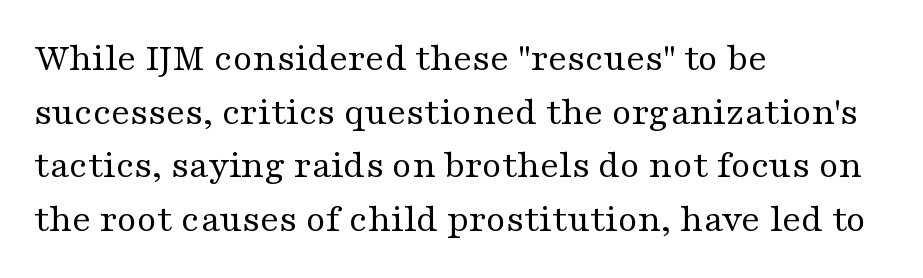
{"serif": "yes", "italic": "no", "bold": "no", "weight": "regular", "width": "wide", "stroke_contrast": "medium", "x_height": "medium", "monospaced": "no", "underline": "no", "align": "left", "line_spacing": "normal", "line_spacing_ratio": 1.34, "letter_spacing": "normal", "letter_spacing_em": 0.0, "glyph_px": 40}
